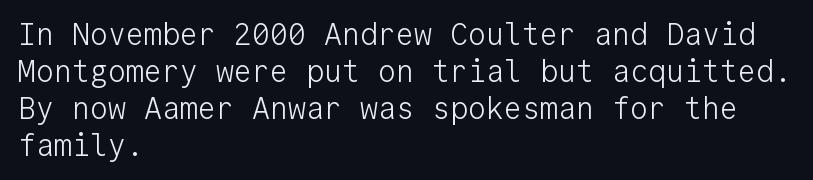
Q: Is the text bold? A: No.
Q: Is the text italic (slanted)? A: No, it is upright.
Q: Is the typeface a serif or a sans-serif typeface? A: Sans-serif.
Q: Is the text underlined? A: No.
Q: How is the paragraph aligned? A: Left-aligned.
Q: Is the spacing between letters normal or unusually wide? A: Normal.
Q: Width (condensed, normal, or wide)? A: Normal.
Q: Stroke contrast? A: Low.
Q: x-height? A: Medium.
Q: Monospaced? A: Yes.
